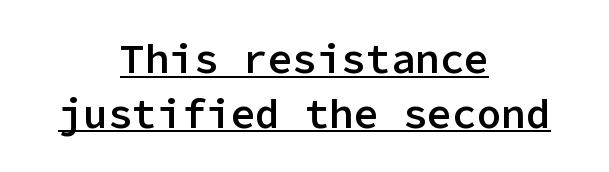
Q: Is the text bold? A: Semi-bold.
Q: Is the text italic (slanted)? A: No, it is upright.
Q: Is the typeface a serif or a sans-serif typeface? A: Sans-serif.
Q: Is the text underlined? A: Yes.
Q: How is the paragraph aligned? A: Centered.
Q: Is the spacing between letters normal or unusually wide? A: Normal.
Q: Is the spacing between lines tight, normal or loose? A: Normal.
Q: Width (condensed, normal, or wide)? A: Normal.
Q: Stroke contrast? A: Low.
Q: x-height? A: Medium.
Q: Monospaced? A: Yes.
